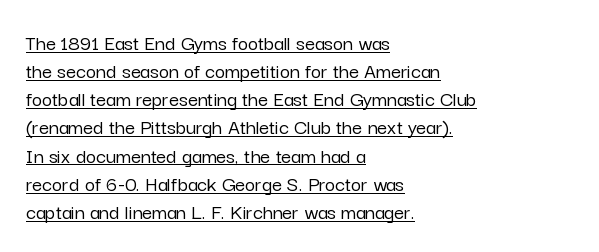
The image shows 22 px text type, upright; set left-aligned, normal line spacing (1.28x), normal letter spacing, underlined.
